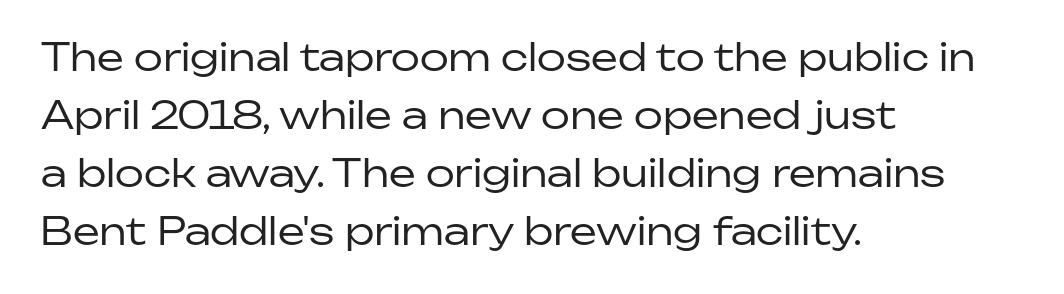
The image shows 38 px regular-weight sans-serif type, upright; set left-aligned, normal line spacing (1.53x), normal letter spacing, not underlined; low stroke contrast and a medium x-height.
